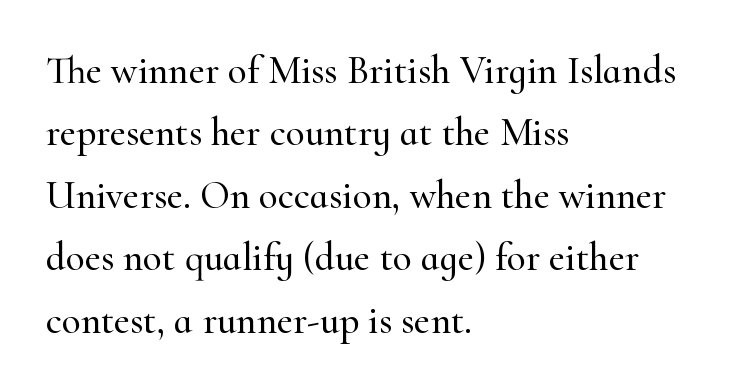
The image shows 39 px serif type, upright; set left-aligned, normal line spacing (1.6x), normal letter spacing, not underlined; high stroke contrast and a small x-height.
